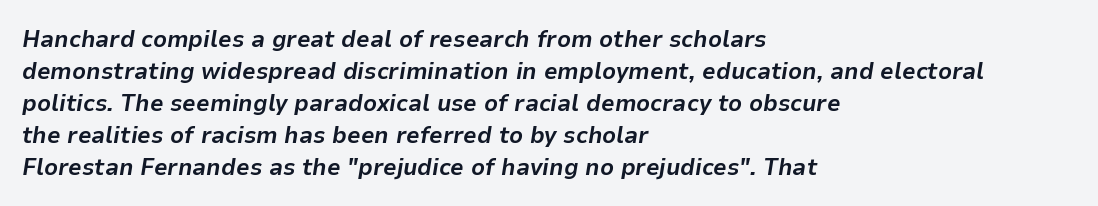
The strip under each line holds only bare page. Alignment: flush left. Notice how descenders clear the ascenders below comfortably — that's standard leading. Honestly, the letter spacing is just normal — you wouldn't notice it.
